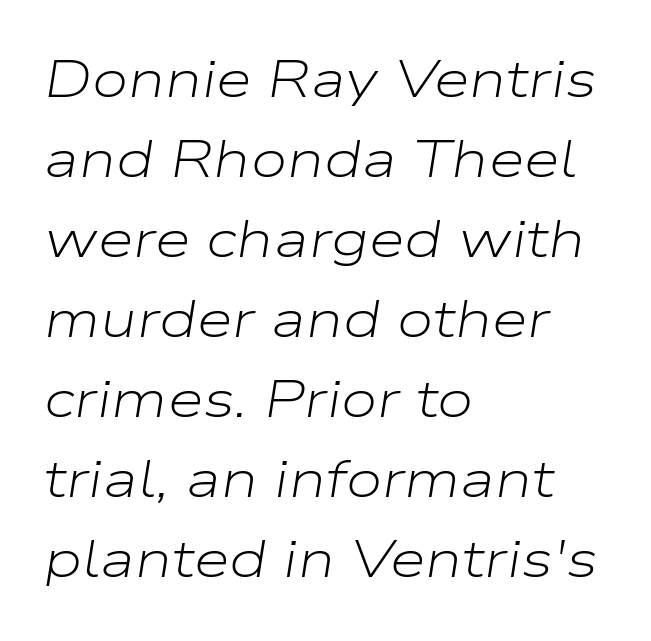
The image shows 52 px light, wide type, italic (leaning right); set left-aligned, normal line spacing (1.54x), normal letter spacing, not underlined; low stroke contrast and a medium x-height.
